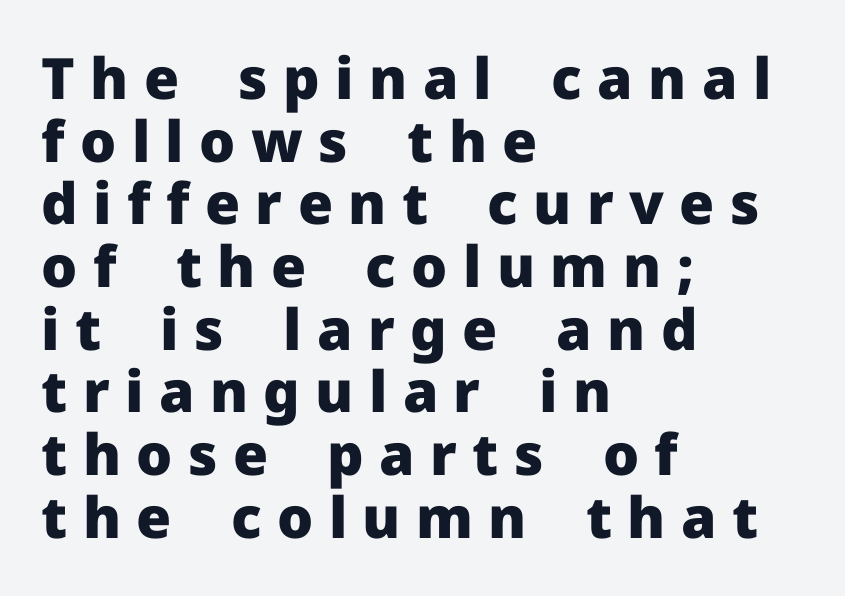
Q: Is the text bold? A: Yes.
Q: Is the text italic (slanted)? A: No, it is upright.
Q: Is the typeface a serif or a sans-serif typeface? A: Sans-serif.
Q: Is the text underlined? A: No.
Q: How is the paragraph aligned? A: Left-aligned.
Q: Is the spacing between letters normal or unusually wide? A: Unusually wide.
Q: Is the spacing between lines tight, normal or loose? A: Tight.
Q: Width (condensed, normal, or wide)? A: Normal.
Q: Stroke contrast? A: Low.
Q: x-height? A: Medium.
Q: Monospaced? A: No.
